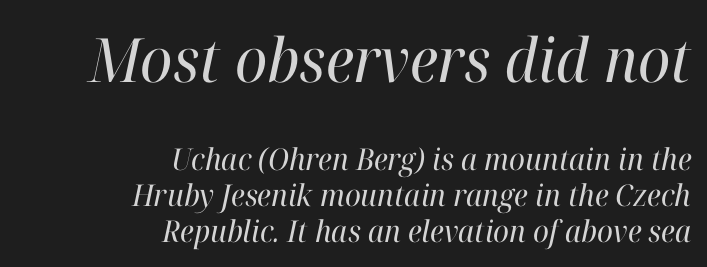
Q: Is the text bold? A: No.
Q: Is the text italic (slanted)? A: Yes, it leans right by about 12 degrees.
Q: Is the typeface a serif or a sans-serif typeface? A: Serif.
Q: Is the text underlined? A: No.
Q: How is the paragraph aligned? A: Right-aligned.
Q: Is the spacing between letters normal or unusually wide? A: Normal.
Q: Which block of text is set in a larger size, the first (top) or the second (bottom)? A: The first (top) one.
Q: Width (condensed, normal, or wide)? A: Normal.
Q: Stroke contrast? A: High.
Q: x-height? A: Medium.
Q: Monospaced? A: No.
